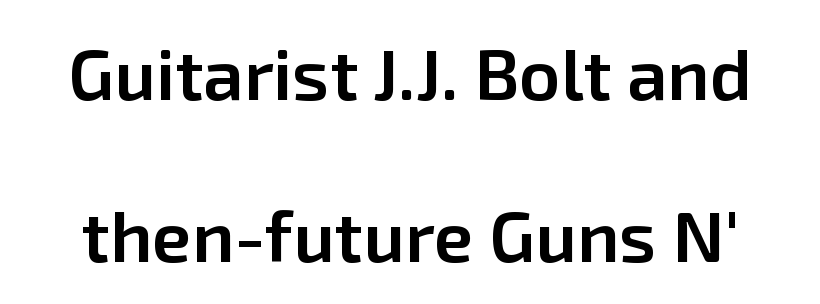
The image shows 72 px semibold sans-serif type, upright; set loose line spacing (2.25x), normal letter spacing, not underlined; low stroke contrast and a medium x-height.
